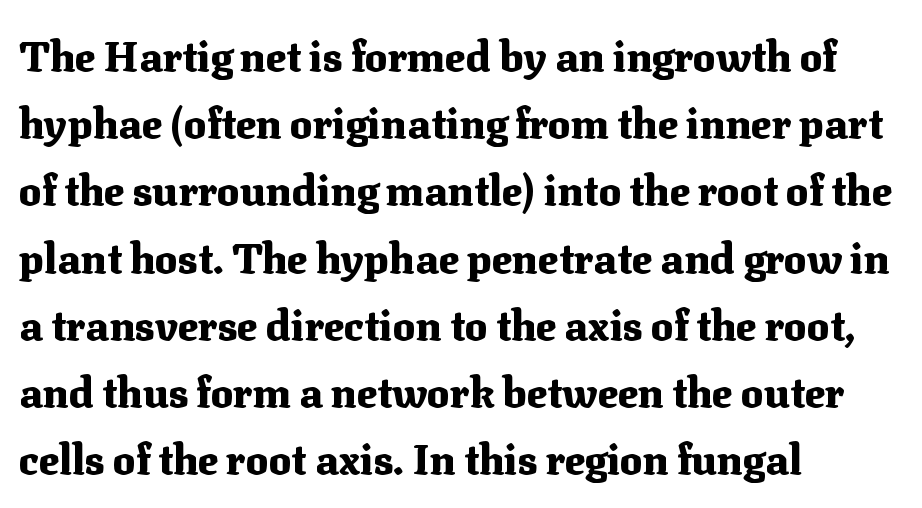
The image shows 42 px heavy serif type, upright; set left-aligned, normal line spacing (1.6x), normal letter spacing, not underlined; medium stroke contrast and a medium x-height.
